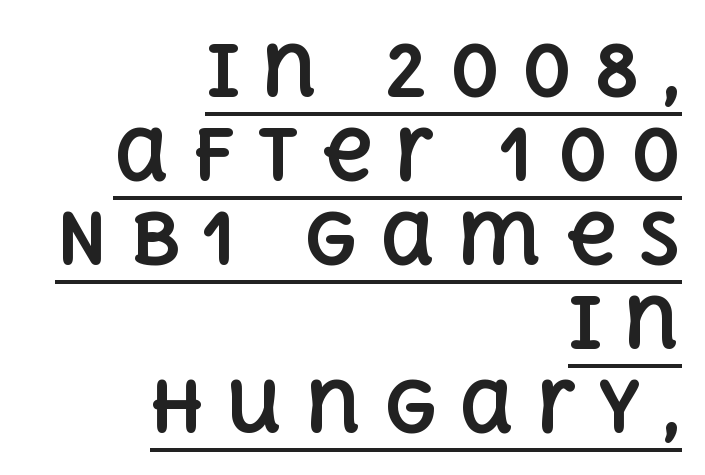
{"italic": "no", "bold": "yes", "weight": "bold", "width": "normal", "x_height": "large", "monospaced": "no", "underline": "yes", "align": "right", "line_spacing_ratio": 1.2, "letter_spacing": "wide", "letter_spacing_em": 0.31, "glyph_px": 70}
